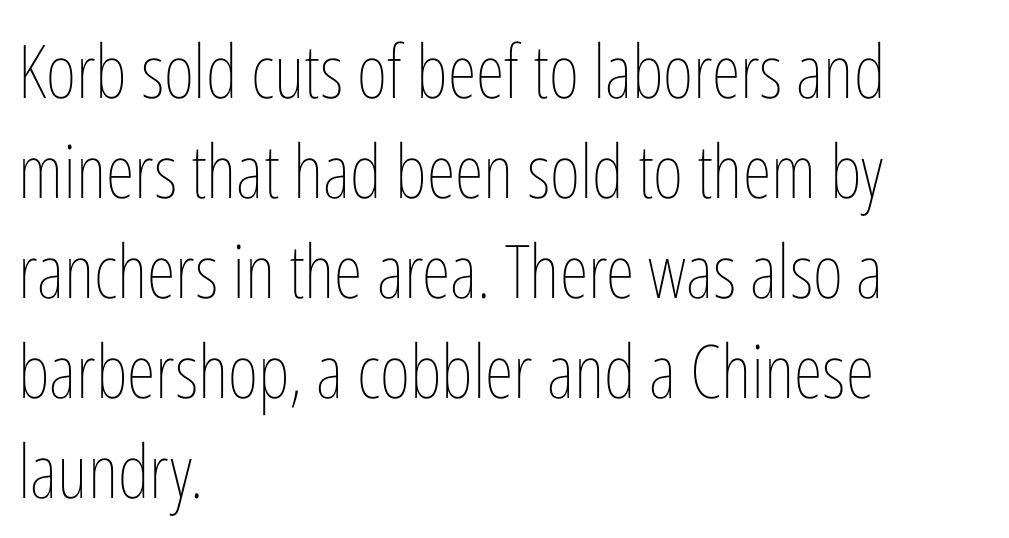
Q: Is the text bold? A: No.
Q: Is the text italic (slanted)? A: No, it is upright.
Q: Is the text underlined? A: No.
Q: How is the paragraph aligned? A: Left-aligned.
Q: Is the spacing between letters normal or unusually wide? A: Normal.
Q: Is the spacing between lines tight, normal or loose? A: Normal.
Q: Width (condensed, normal, or wide)? A: Condensed.
Q: Stroke contrast? A: Low.
Q: x-height? A: Medium.
Q: Monospaced? A: No.
